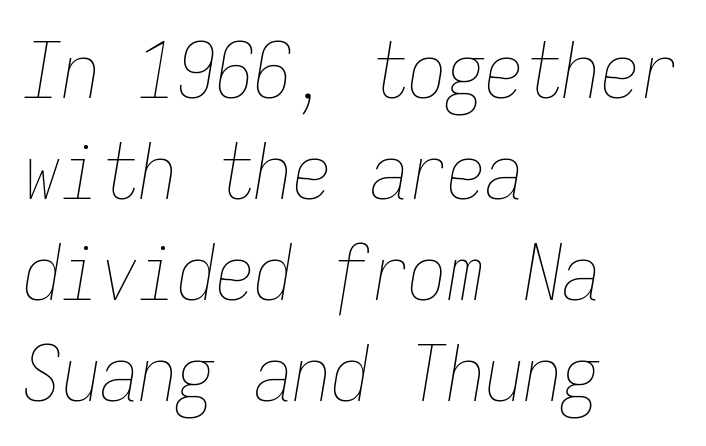
Q: Is the text bold? A: No.
Q: Is the text italic (slanted)? A: Yes, it leans right by about 9 degrees.
Q: Is the text underlined? A: No.
Q: How is the paragraph aligned? A: Left-aligned.
Q: Is the spacing between letters normal or unusually wide? A: Normal.
Q: Is the spacing between lines tight, normal or loose? A: Normal.
Q: Width (condensed, normal, or wide)? A: Condensed.
Q: Stroke contrast? A: Low.
Q: x-height? A: Medium.
Q: Monospaced? A: Yes.
